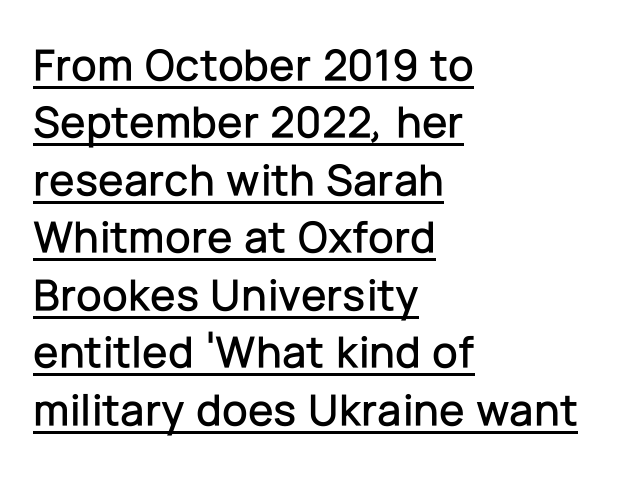
The lines in this sample share a left origin and differ only in where they stop. Glance below the letters and you will spot a drawn line. The type family on display is of the sans-serif kind. Is there any slant? The stems are plumb.
